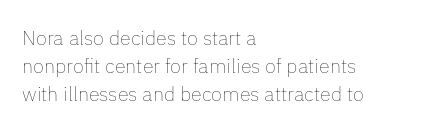
The image shows 20 px text type, upright; set left-aligned, normal line spacing (1.4x), normal letter spacing, not underlined.
